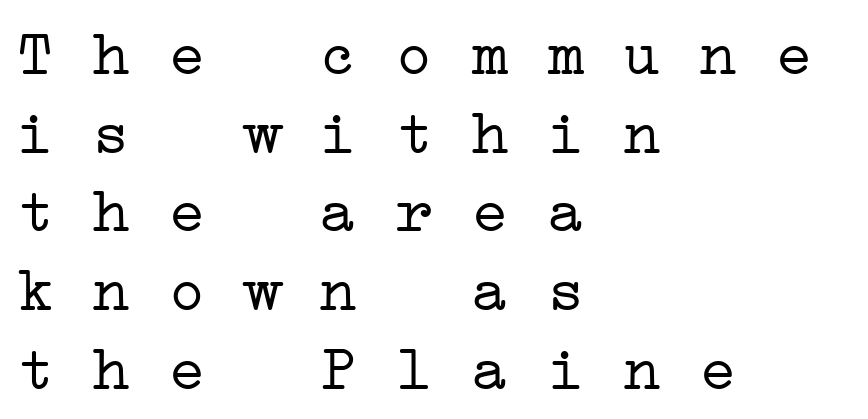
The image shows 63 px light, wide serif type, monospaced; set left-aligned, normal line spacing (1.25x), normal letter spacing, not underlined; low stroke contrast and a medium x-height.
